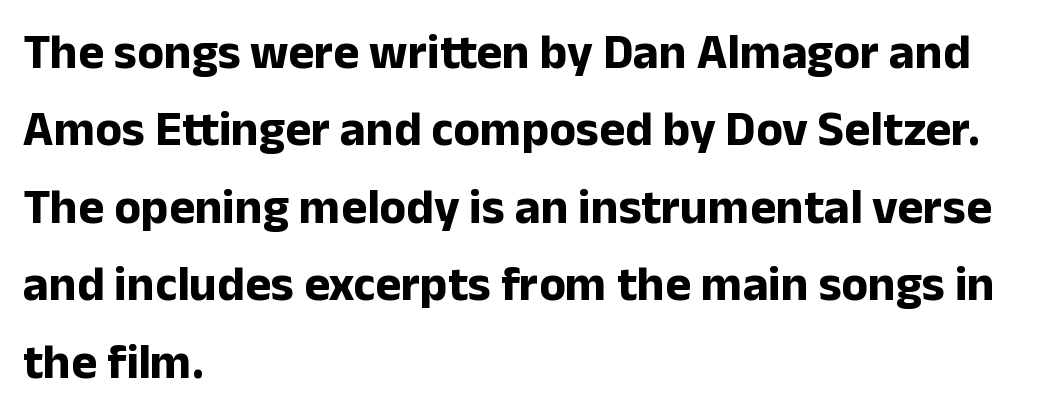
Q: Is the text bold? A: Yes.
Q: Is the text italic (slanted)? A: No, it is upright.
Q: Is the typeface a serif or a sans-serif typeface? A: Sans-serif.
Q: Is the text underlined? A: No.
Q: How is the paragraph aligned? A: Left-aligned.
Q: Is the spacing between letters normal or unusually wide? A: Normal.
Q: Is the spacing between lines tight, normal or loose? A: Normal.
Q: Width (condensed, normal, or wide)? A: Normal.
Q: Stroke contrast? A: Low.
Q: x-height? A: Medium.
Q: Monospaced? A: No.
